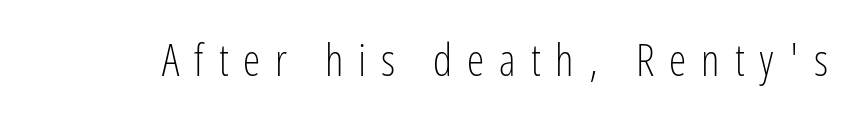
The type is letterspaced generously, with wide tracking. Do the characters align in a grid? No, the font is proportional. Upright lettering throughout. Nobody drew a line under any word here. The characters display no serif detailing; their extremities are plain. The typeface has the unassuming heft of standard copy or less.
